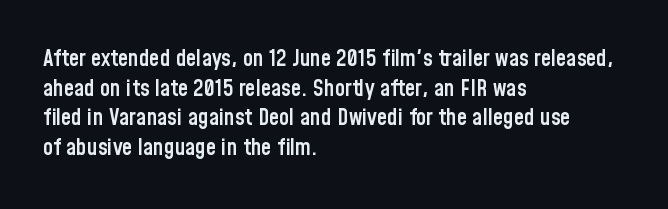
Stroke thickness is moderately raised; the sample reads as semibold. Vertical strokes here are truly vertical. The area under the type is left untouched. Summary of vertical rhythm: regular, with standard interline spacing.
